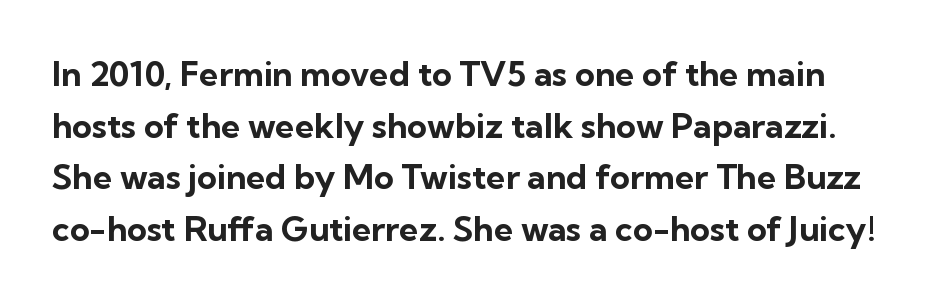
The image shows 34 px bold sans-serif type, upright; set normal line spacing (1.52x), normal letter spacing, not underlined; low stroke contrast and a medium x-height.
